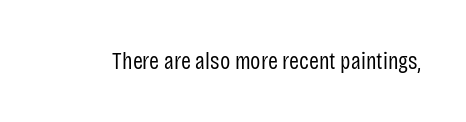
The image shows 24 px text type, upright; set normal letter spacing, not underlined.
